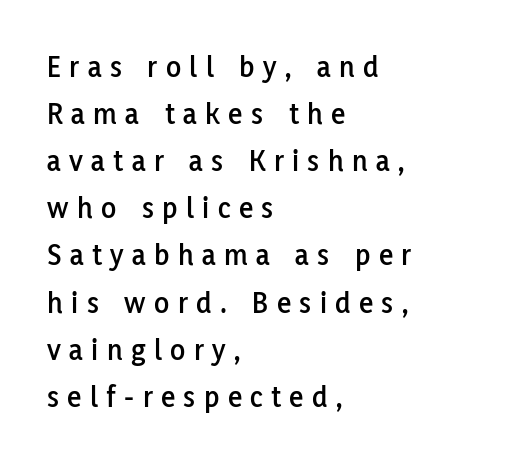
{"serif": "no", "italic": "no", "width": "normal", "stroke_contrast": "low", "x_height": "medium", "monospaced": "no", "underline": "no", "align": "left", "line_spacing": "normal", "line_spacing_ratio": 1.52, "letter_spacing": "wide", "letter_spacing_em": 0.27, "glyph_px": 31}
